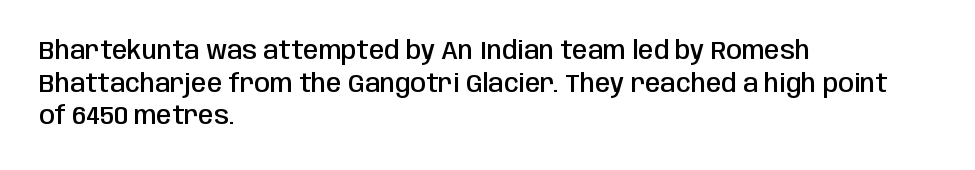
Q: Is the text bold? A: Semi-bold.
Q: Is the text italic (slanted)? A: No, it is upright.
Q: Is the text underlined? A: No.
Q: How is the paragraph aligned? A: Left-aligned.
Q: Is the spacing between letters normal or unusually wide? A: Normal.
Q: Is the spacing between lines tight, normal or loose? A: Normal.
